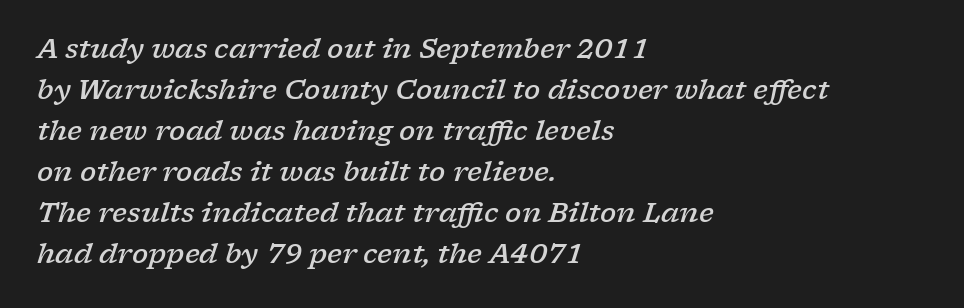
{"italic": "yes", "lean": "right", "slant_degrees": 17, "bold": "semi", "underline": "no", "align": "left", "line_spacing": "normal", "line_spacing_ratio": 1.52, "letter_spacing": "normal", "letter_spacing_em": 0.0, "glyph_px": 27}
